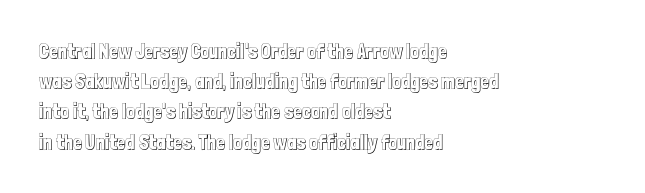
Q: Is the text italic (slanted)? A: No, it is upright.
Q: Is the text underlined? A: No.
Q: How is the paragraph aligned? A: Left-aligned.
Q: Is the spacing between letters normal or unusually wide? A: Normal.
Q: Is the spacing between lines tight, normal or loose? A: Normal.
